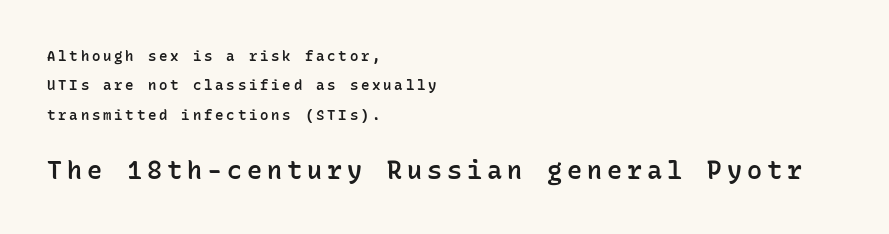
Semibold letterforms, between regular and bold. Underlining? Definitely not there. Ordinary non-slanted type is in use. If you measured baseline to baseline, you'd find a long distance. The rendering inserts visible extra space after every character. Larger block? The one below; the one above is distinctly smaller.
